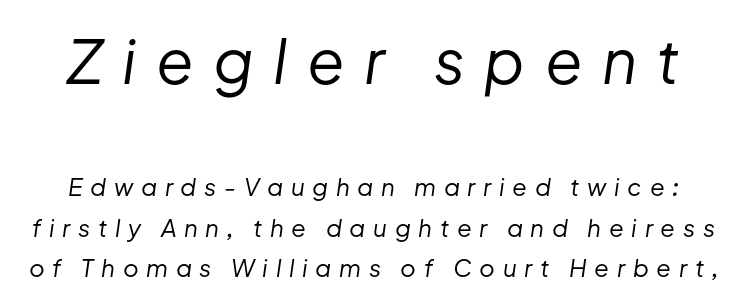
{"italic": "yes", "lean": "right", "slant_degrees": 8, "bold": "no", "weight": "regular", "width": "normal", "stroke_contrast": "low", "x_height": "medium", "monospaced": "no", "underline": "no", "line_spacing": "normal", "line_spacing_ratio": 1.68, "letter_spacing": "wide", "letter_spacing_em": 0.32, "larger_block": "first", "size_ratio": 2.54, "glyph_px": 61}
